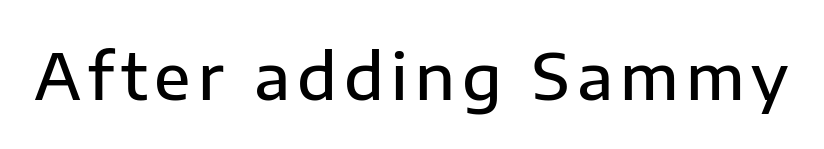
{"serif": "no", "italic": "no", "bold": "semi", "weight": "semibold", "width": "normal", "stroke_contrast": "low", "x_height": "medium", "monospaced": "no", "underline": "no", "glyph_px": 64}
